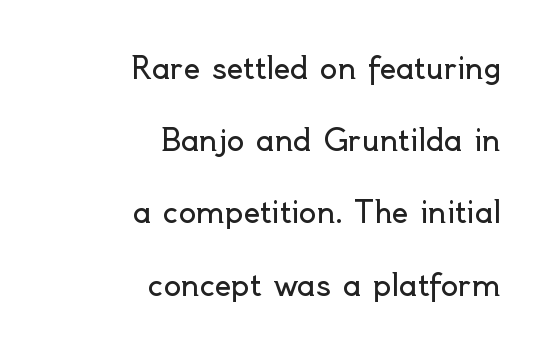
{"serif": "no", "italic": "no", "bold": "no", "weight": "regular", "width": "normal", "x_height": "small", "monospaced": "no", "underline": "no", "align": "right", "line_spacing": "loose", "line_spacing_ratio": 2.49, "letter_spacing": "normal", "letter_spacing_em": 0.0, "glyph_px": 29}
